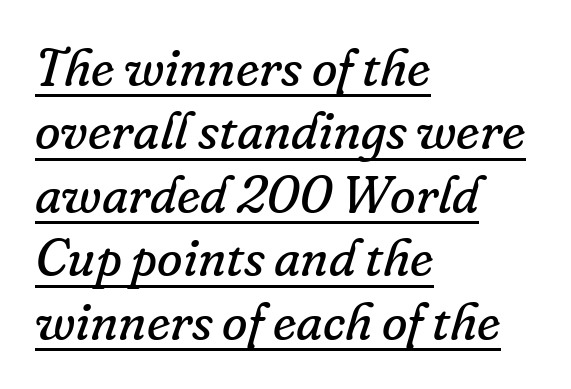
{"serif": "yes", "italic": "yes", "lean": "right", "slant_degrees": 16, "bold": "no", "weight": "regular", "width": "normal", "stroke_contrast": "low", "x_height": "small", "monospaced": "no", "underline": "yes", "align": "left", "line_spacing_ratio": 1.22, "letter_spacing": "normal", "letter_spacing_em": 0.0, "glyph_px": 52}
